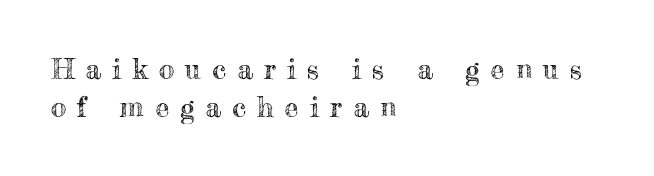
The image shows 28 px text type, upright; set left-aligned, normal line spacing (1.37x), unusually wide letter spacing (+0.4 em), not underlined; a small x-height.
